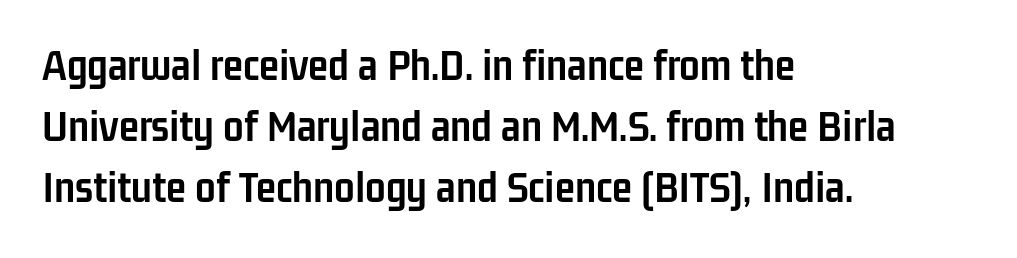
{"serif": "no", "italic": "no", "bold": "yes", "weight": "semibold", "width": "condensed", "stroke_contrast": "low", "x_height": "medium", "monospaced": "no", "underline": "no", "align": "left", "line_spacing": "normal", "line_spacing_ratio": 1.33, "letter_spacing": "normal", "letter_spacing_em": 0.0, "glyph_px": 46}
